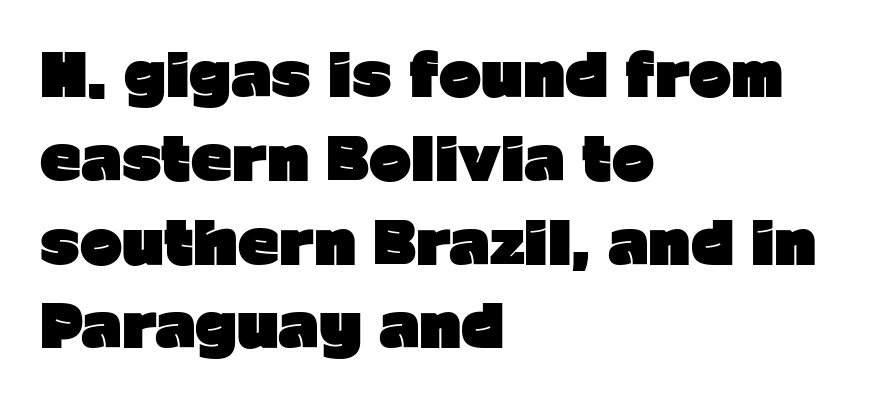
{"serif": "no", "italic": "no", "bold": "yes", "weight": "heavy", "width": "normal", "stroke_contrast": "low", "x_height": "medium", "monospaced": "no", "underline": "no", "align": "left", "line_spacing": "normal", "line_spacing_ratio": 1.47, "letter_spacing": "normal", "letter_spacing_em": 0.0, "glyph_px": 57}
